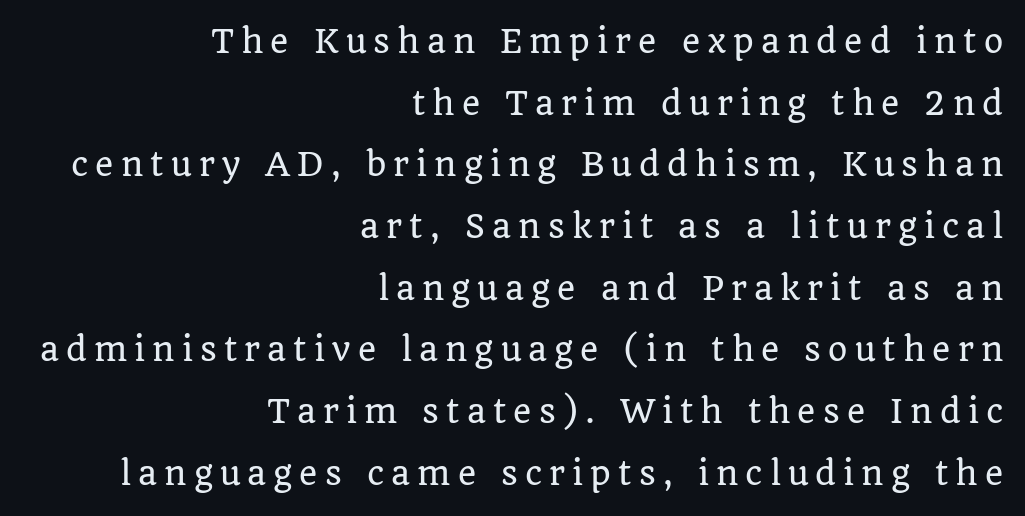
The image shows 31 px serif type, upright; set right-aligned, loose line spacing (1.99x), unusually wide letter spacing (+0.23 em), not underlined; low stroke contrast and a large x-height.
